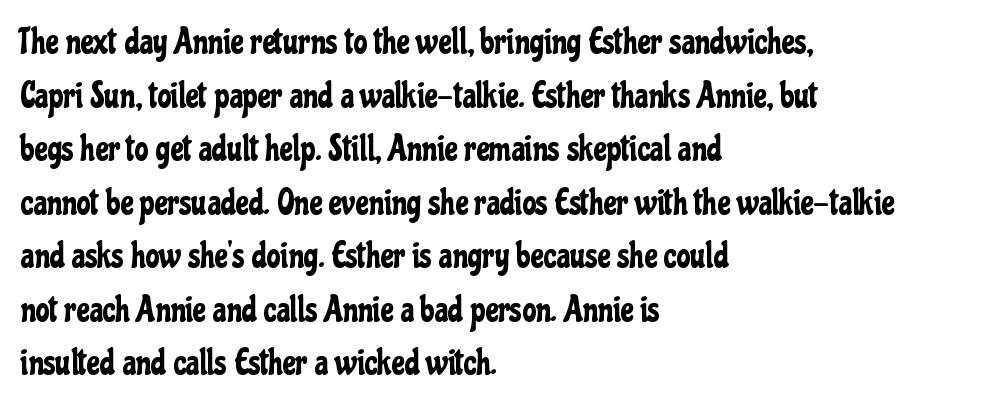
{"serif": "no", "italic": "no", "width": "condensed", "stroke_contrast": "low", "x_height": "medium", "monospaced": "no", "underline": "no", "align": "left", "line_spacing": "normal", "line_spacing_ratio": 1.53, "letter_spacing": "normal", "letter_spacing_em": 0.0, "glyph_px": 35}
